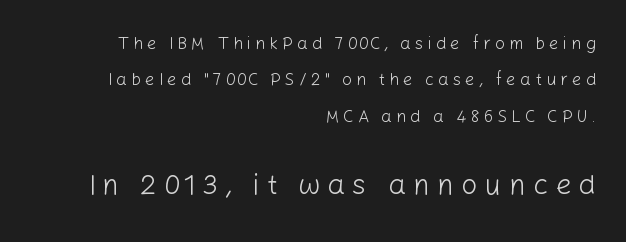
Q: Is the text bold? A: No.
Q: Is the text italic (slanted)? A: No, it is upright.
Q: Is the typeface a serif or a sans-serif typeface? A: Sans-serif.
Q: Is the text underlined? A: No.
Q: How is the paragraph aligned? A: Right-aligned.
Q: Is the spacing between letters normal or unusually wide? A: Unusually wide.
Q: Is the spacing between lines tight, normal or loose? A: Loose.
Q: Which block of text is set in a larger size, the first (top) or the second (bottom)? A: The second (bottom) one.
Q: Width (condensed, normal, or wide)? A: Normal.
Q: Stroke contrast? A: Low.
Q: x-height? A: Medium.
Q: Monospaced? A: No.
